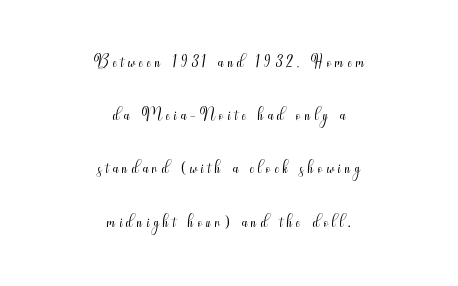
The image shows 25 px text type; set centered, loose line spacing (2.13x), not underlined.
